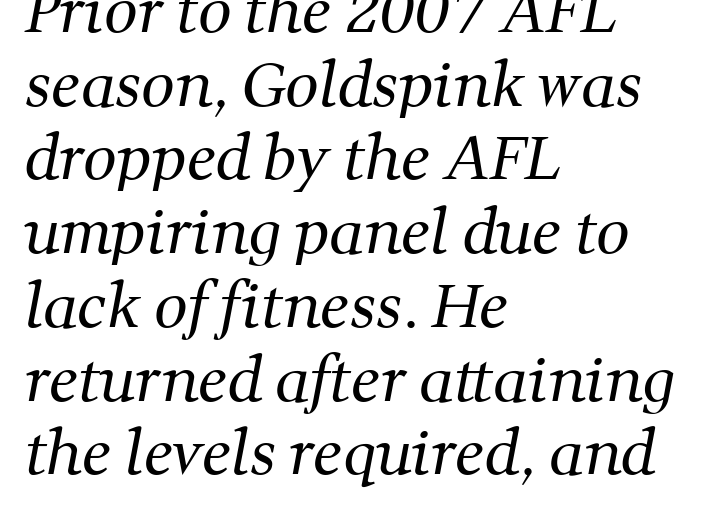
{"serif": "yes", "bold": "no", "weight": "regular", "width": "normal", "stroke_contrast": "medium", "x_height": "medium", "monospaced": "no", "underline": "no", "align": "left", "line_spacing": "normal", "line_spacing_ratio": 1.25, "letter_spacing": "normal", "letter_spacing_em": 0.0, "glyph_px": 59}
